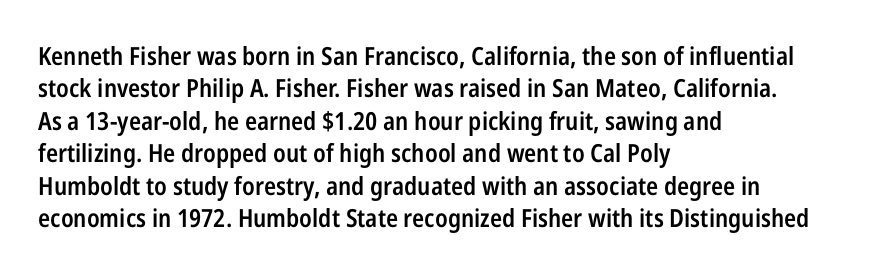
{"italic": "no", "bold": "semi", "underline": "no", "align": "left", "line_spacing": "normal", "line_spacing_ratio": 1.3, "letter_spacing": "normal", "letter_spacing_em": 0.0, "glyph_px": 25}
